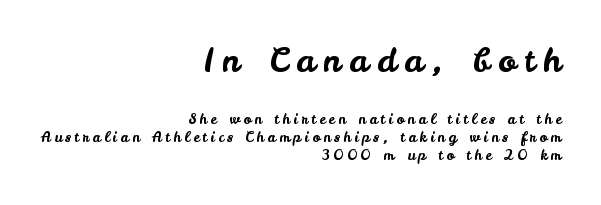
{"serif": "no", "width": "normal", "stroke_contrast": "low", "x_height": "small", "monospaced": "no", "underline": "no", "align": "right", "line_spacing": "normal", "line_spacing_ratio": 1.31, "letter_spacing": "wide", "letter_spacing_em": 0.25, "larger_block": "first", "size_ratio": 2.36, "glyph_px": 33}
